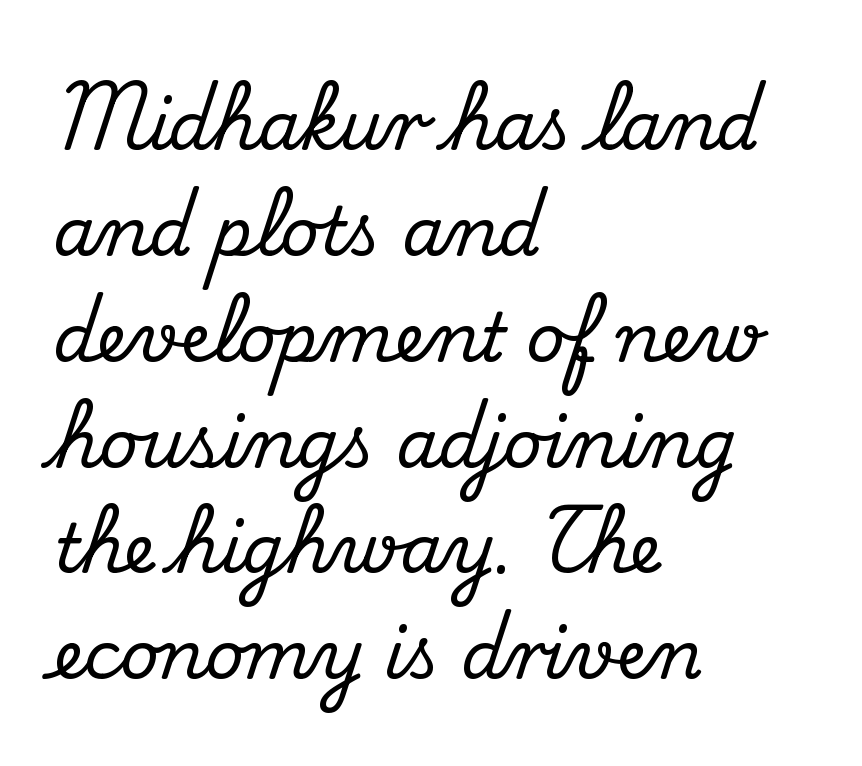
{"serif": "yes", "width": "normal", "stroke_contrast": "medium", "x_height": "small", "monospaced": "no", "underline": "no", "align": "left", "line_spacing": "normal", "line_spacing_ratio": 1.58, "letter_spacing": "normal", "letter_spacing_em": 0.0, "glyph_px": 67}
